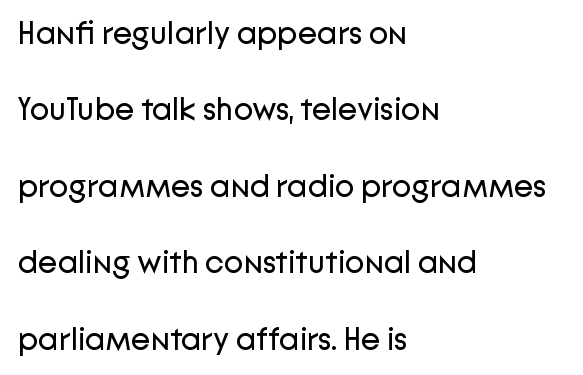
Ascenders rise straight up at ninety degrees. The foot of each line stays bare and open. A student would call this left alignment; a typographer would say flush left, rag right. What kind of face is this? One without serifs — a sans.
